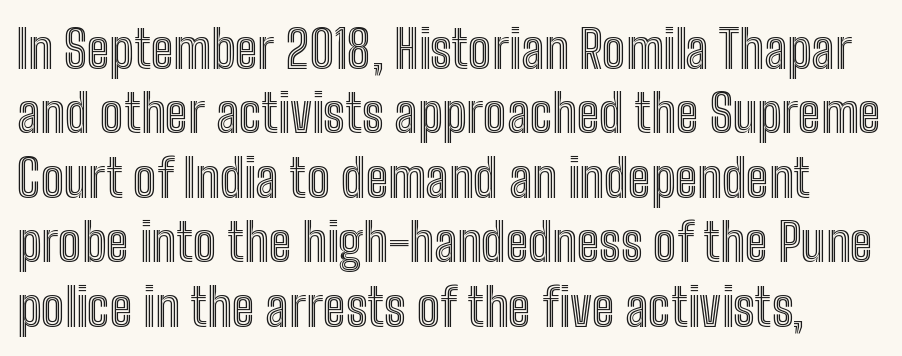
Q: Is the text italic (slanted)? A: No, it is upright.
Q: Is the text underlined? A: No.
Q: Is the spacing between letters normal or unusually wide? A: Normal.
Q: Width (condensed, normal, or wide)? A: Condensed.
Q: x-height? A: Medium.
Q: Monospaced? A: No.
